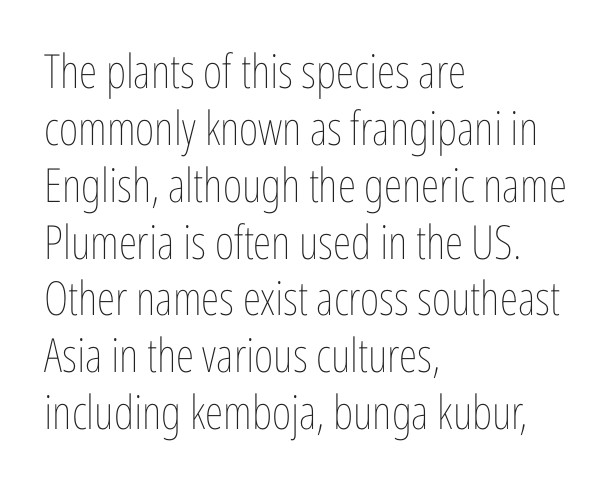
Looks like regular typesetting: each glyph gets only the width it needs. There is no visible air inserted between adjacent glyphs. The typesetting does not lean heavy: it is not bold. Each row of text sits above clean, open space. The passage is arranged the way most books set body copy — flush left. Quick note: not italic, upright.
